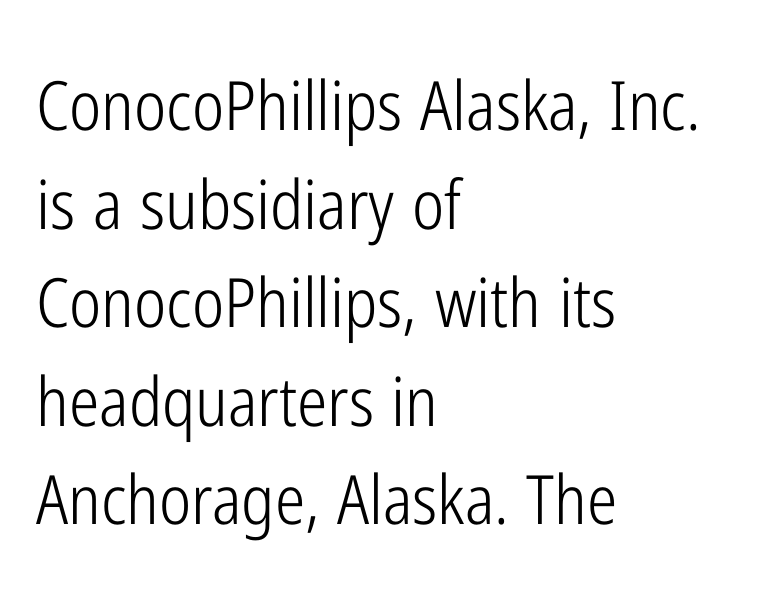
The image shows 68 px light, condensed sans-serif type, upright; set left-aligned, normal line spacing (1.45x), normal letter spacing, not underlined; low stroke contrast and a medium x-height.
